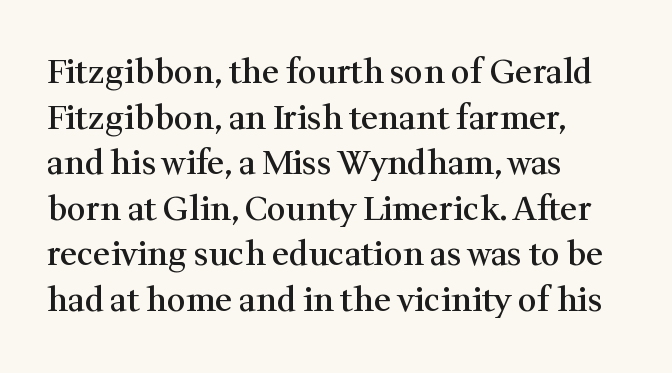
{"serif": "yes", "italic": "no", "bold": "semi", "weight": "semibold", "width": "normal", "stroke_contrast": "medium", "x_height": "medium", "monospaced": "no", "underline": "no", "align": "left", "line_spacing": "normal", "line_spacing_ratio": 1.38, "letter_spacing": "normal", "letter_spacing_em": 0.0, "glyph_px": 33}
